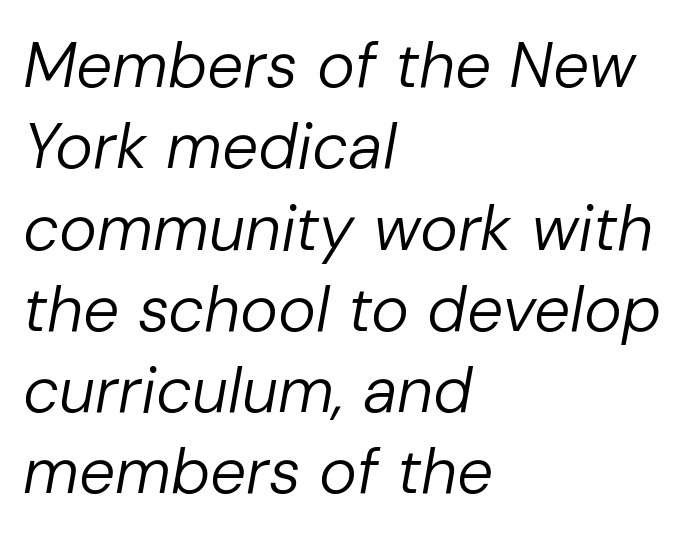
Q: Is the text bold? A: No.
Q: Is the text italic (slanted)? A: Yes, it leans right by about 10 degrees.
Q: Is the text underlined? A: No.
Q: How is the paragraph aligned? A: Left-aligned.
Q: Is the spacing between letters normal or unusually wide? A: Normal.
Q: Is the spacing between lines tight, normal or loose? A: Normal.
Q: Width (condensed, normal, or wide)? A: Normal.
Q: Stroke contrast? A: Low.
Q: x-height? A: Medium.
Q: Monospaced? A: No.
